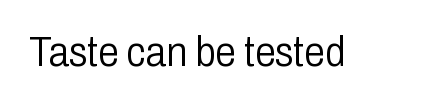
The image shows 42 px light, condensed sans-serif type, upright; set normal letter spacing, not underlined; low stroke contrast and a medium x-height.
